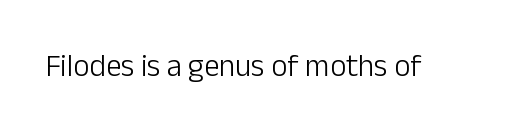
The passage shown is typeset with a sans-serif family. A roman cut, with each character standing at attention. The strip under each line holds only bare page. Caption: face not bold, strokes unweighted.
